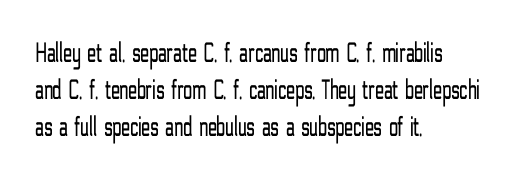
{"serif": "no", "italic": "no", "bold": "no", "weight": "light", "width": "condensed", "stroke_contrast": "low", "x_height": "medium", "monospaced": "no", "underline": "no", "align": "left", "line_spacing": "normal", "line_spacing_ratio": 1.27, "letter_spacing": "normal", "letter_spacing_em": 0.0, "glyph_px": 29}
